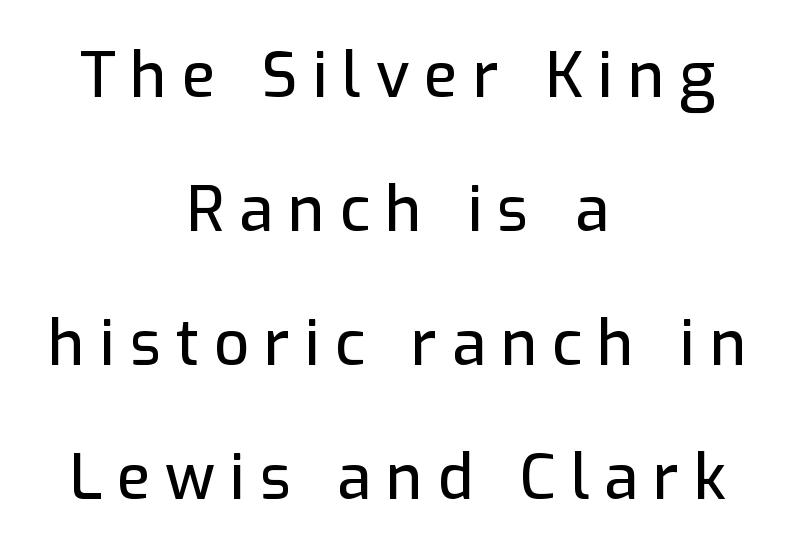
Q: Is the text italic (slanted)? A: No, it is upright.
Q: Is the typeface a serif or a sans-serif typeface? A: Sans-serif.
Q: Is the text underlined? A: No.
Q: How is the paragraph aligned? A: Centered.
Q: Is the spacing between letters normal or unusually wide? A: Unusually wide.
Q: Is the spacing between lines tight, normal or loose? A: Loose.
Q: Width (condensed, normal, or wide)? A: Normal.
Q: Stroke contrast? A: Low.
Q: x-height? A: Medium.
Q: Monospaced? A: No.
